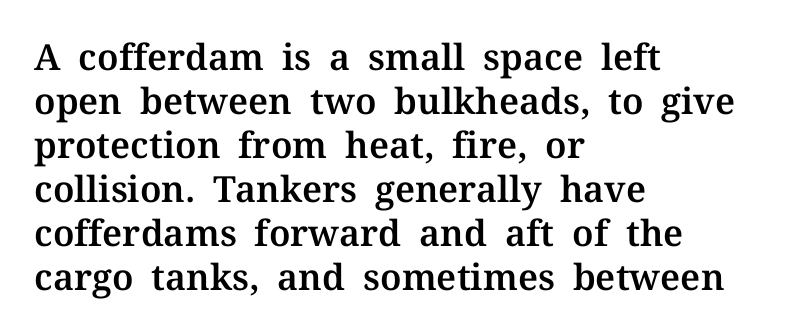
Q: Is the text italic (slanted)? A: No, it is upright.
Q: Is the typeface a serif or a sans-serif typeface? A: Serif.
Q: Is the text underlined? A: No.
Q: How is the paragraph aligned? A: Left-aligned.
Q: Is the spacing between letters normal or unusually wide? A: Normal.
Q: Width (condensed, normal, or wide)? A: Normal.
Q: Stroke contrast? A: Medium.
Q: x-height? A: Medium.
Q: Monospaced? A: No.
